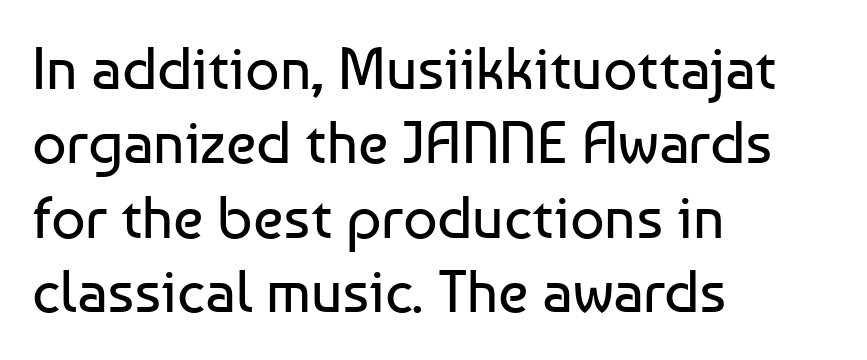
Q: Is the text bold? A: No.
Q: Is the text italic (slanted)? A: No, it is upright.
Q: Is the typeface a serif or a sans-serif typeface? A: Sans-serif.
Q: Is the text underlined? A: No.
Q: How is the paragraph aligned? A: Left-aligned.
Q: Is the spacing between letters normal or unusually wide? A: Normal.
Q: Width (condensed, normal, or wide)? A: Normal.
Q: Stroke contrast? A: Low.
Q: x-height? A: Medium.
Q: Monospaced? A: No.
